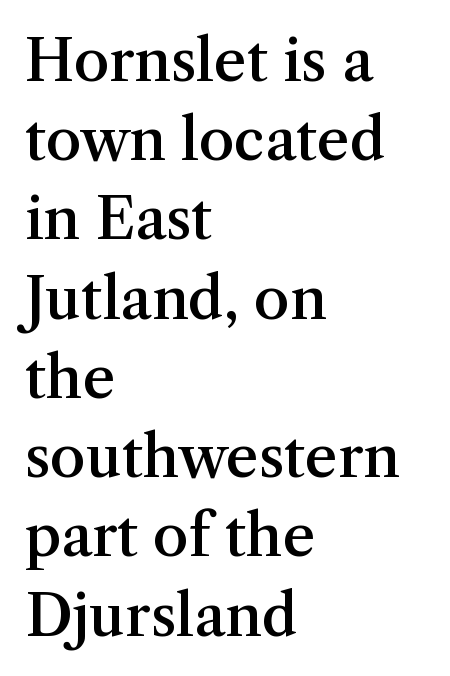
Check under the words: just untouched page. The specimen reads as upright at a glance. You could call the tracking neutral — neither tight nor loose. The passage shown is typed in a proportional face where columns would drift. Baseline-to-baseline distance is the conventional proportion of letter height. Reading down the block, your eye returns to a fixed left position each line.
